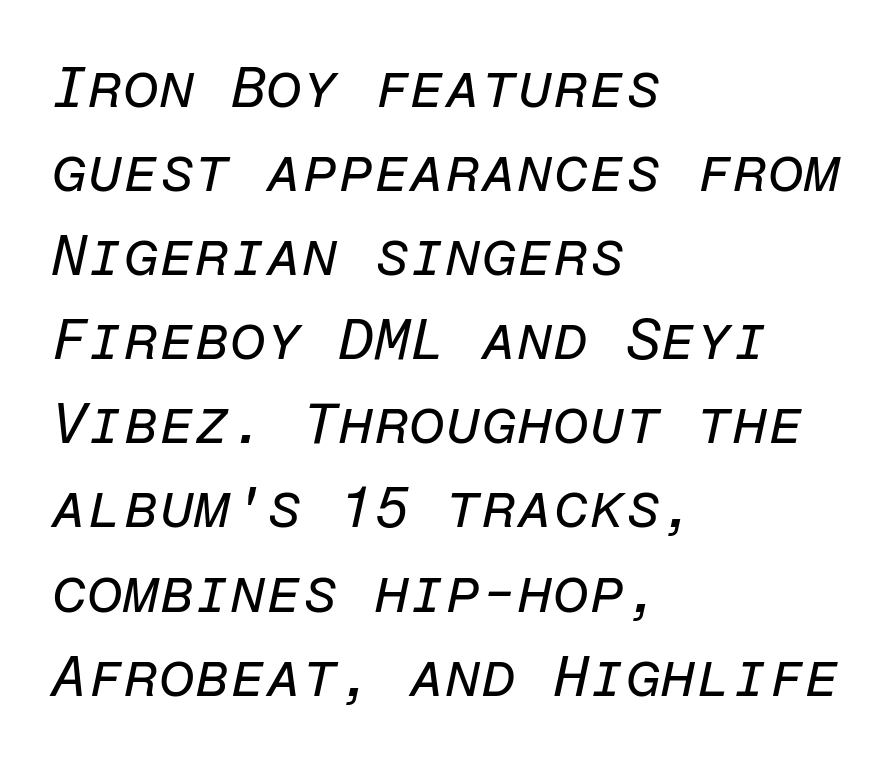
Check the space under the baseline: it is left empty. The space between consecutive lines is moderate. It's the slanting kind of type. The lines in this sample share a left origin and differ only in where they stop. The typesetting does not lean heavy: it is not bold. This sample has the even, mechanical cadence of fixed-width lettering.
